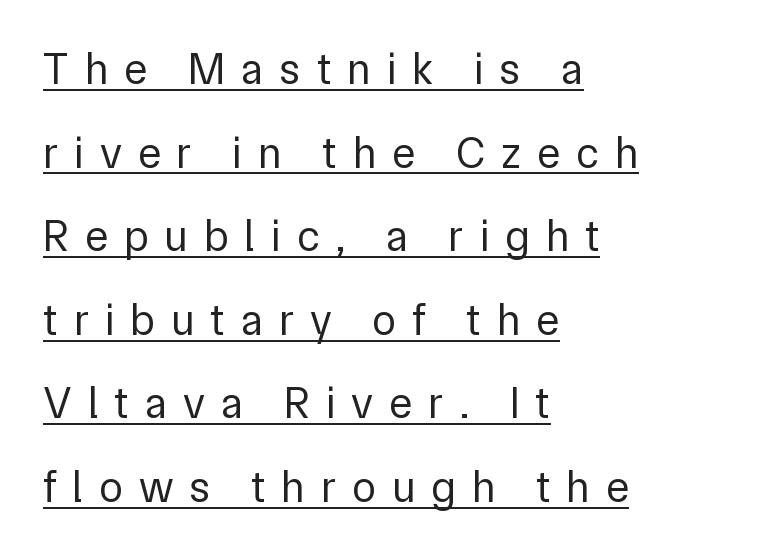
Does a line run under the words? Yes, clearly. All the whitespace from short lines collects on the right. Words appear elongated and porous because spacing is wide. The face used here is a sans, in the tradition of grotesques and geometrics. Character widths vary here, with narrow letters taking less room than wide ones.
